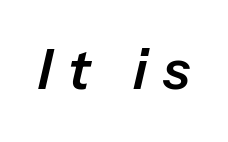
The image shows 55 px text type, italic (leaning right); set unusually wide letter spacing (+0.29 em), not underlined; low stroke contrast and a medium x-height.
